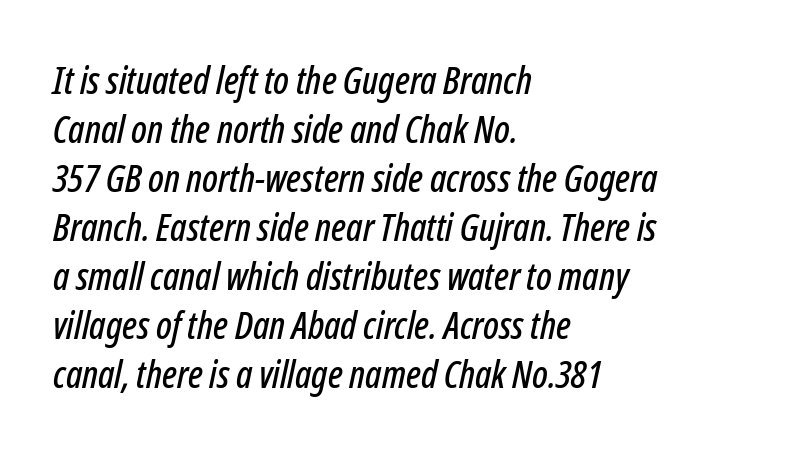
Every character sits at an angle, as italics do. Descender tails drop into unmarked territory. Do the characters align in a grid? No, the font is proportional. Short note: letters normally spaced. The lines sit at an ordinary, default distance from one another. Short and long lines alike share a common starting point at left.
